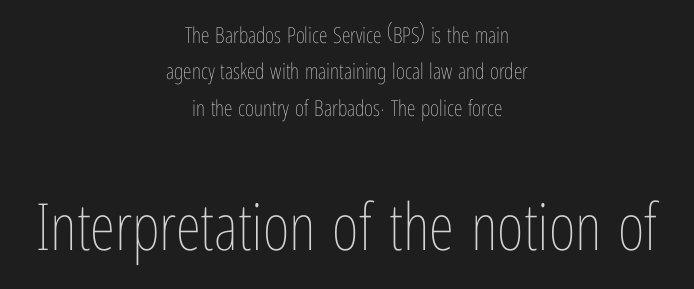
The line-height multiplier appears to be the usual default. The face looks like a standard text weight, possibly lighter. Tall strokes in this sample are plumb rather than angled. Reading down the block, each line starts at a different indent, mirrored at its end. The rendering uses natural spacing where letterforms have individual widths. Descender tails drop into unmarked territory.
